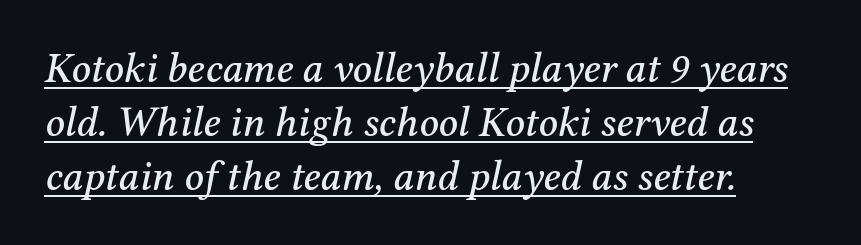
{"serif": "yes", "italic": "yes", "lean": "right", "slant_degrees": 12, "width": "normal", "stroke_contrast": "medium", "x_height": "medium", "monospaced": "no", "underline": "yes", "align": "left", "line_spacing": "normal", "line_spacing_ratio": 1.28, "letter_spacing": "normal", "letter_spacing_em": 0.0, "glyph_px": 42}
